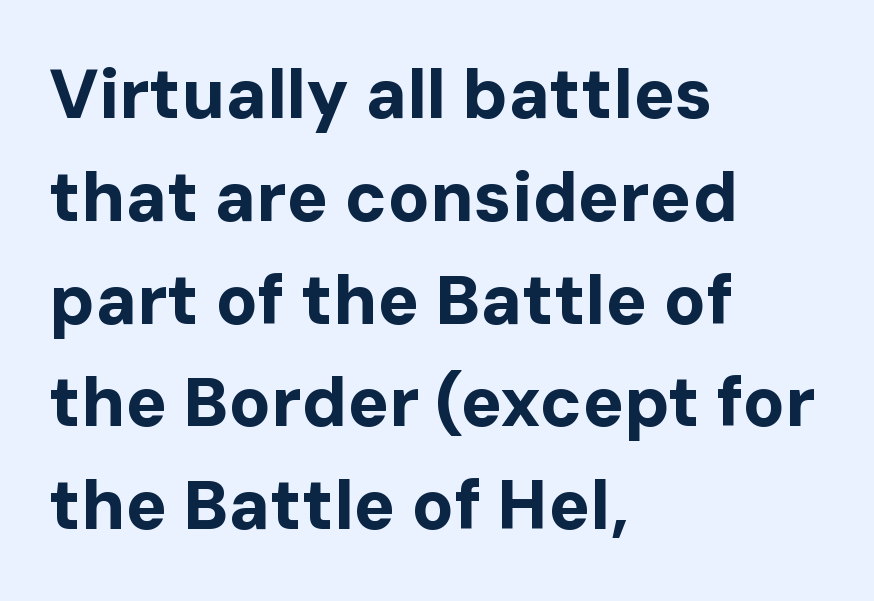
{"serif": "no", "italic": "no", "bold": "yes", "weight": "bold", "width": "normal", "stroke_contrast": "low", "x_height": "medium", "monospaced": "no", "underline": "no", "align": "left", "line_spacing": "normal", "line_spacing_ratio": 1.49, "letter_spacing": "normal", "letter_spacing_em": 0.0, "glyph_px": 69}
